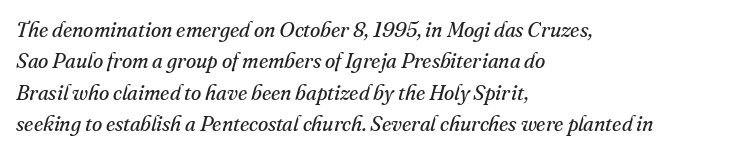
The image shows 21 px text type, italic (leaning right); set left-aligned, normal line spacing (1.5x), normal letter spacing, not underlined.
